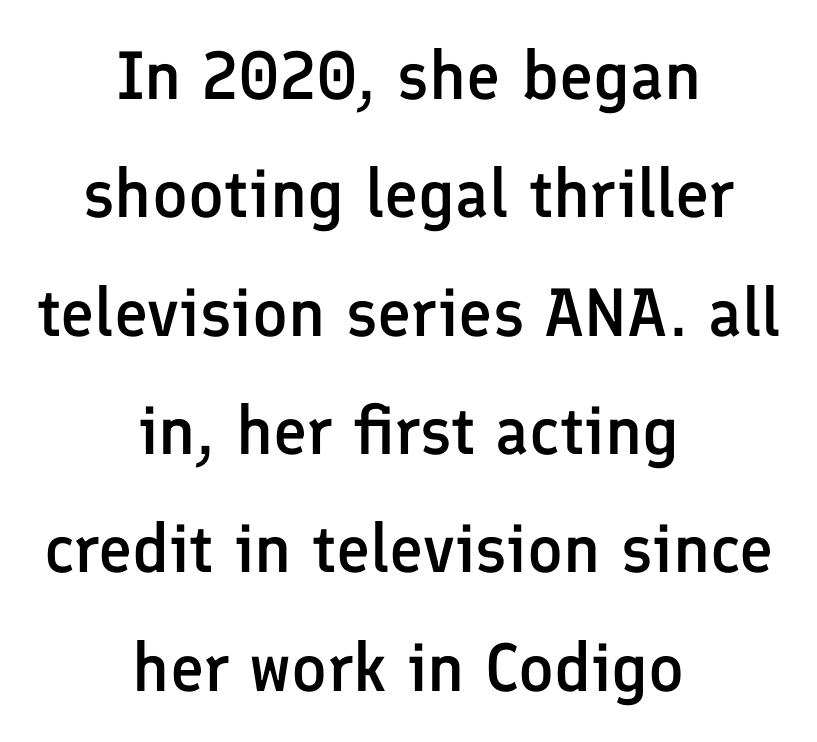
Glyph-to-glyph distance matches everyday printed text. You can tell it's not italic because the verticals are truly vertical. Think of a printed novel: that variable character pitch is what you see here. The characters display no serif detailing; their extremities are plain.
